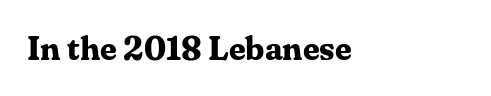
{"serif": "yes", "italic": "no", "bold": "yes", "weight": "bold", "width": "normal", "stroke_contrast": "medium", "x_height": "medium", "monospaced": "no", "underline": "no", "align": "left", "letter_spacing": "normal", "letter_spacing_em": 0.0, "glyph_px": 33}
